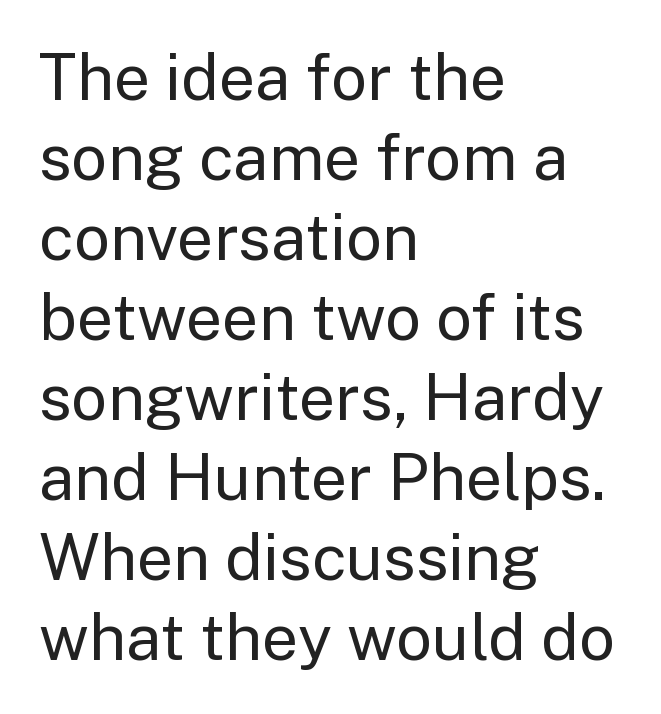
No heavy texture on the line: the type isn't bold. The string is rendered with underlining switched off. A typesetter would call this proportional, since set widths differ per character. The typeface chosen for these lines omits serifs. Ordinary non-slanted type is in use. Default kerning and tracking; the words read as compact shapes.
